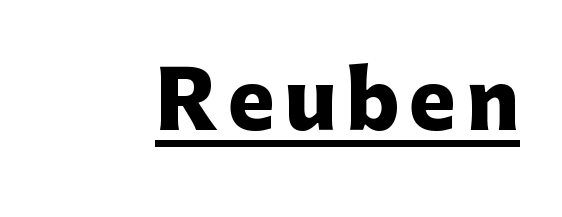
Q: Is the text bold? A: Yes.
Q: Is the text italic (slanted)? A: No, it is upright.
Q: Is the typeface a serif or a sans-serif typeface? A: Sans-serif.
Q: Is the text underlined? A: Yes.
Q: Width (condensed, normal, or wide)? A: Normal.
Q: Stroke contrast? A: Low.
Q: x-height? A: Medium.
Q: Monospaced? A: No.
